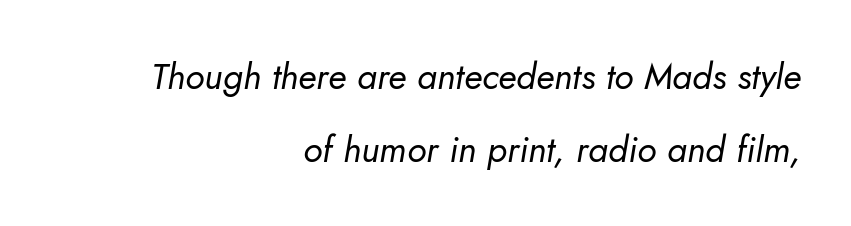
{"italic": "yes", "lean": "right", "slant_degrees": 10, "bold": "no", "weight": "regular", "width": "normal", "stroke_contrast": "low", "x_height": "small", "monospaced": "no", "underline": "no", "align": "right", "line_spacing": "loose", "line_spacing_ratio": 2.02, "letter_spacing": "normal", "letter_spacing_em": 0.0, "glyph_px": 36}
